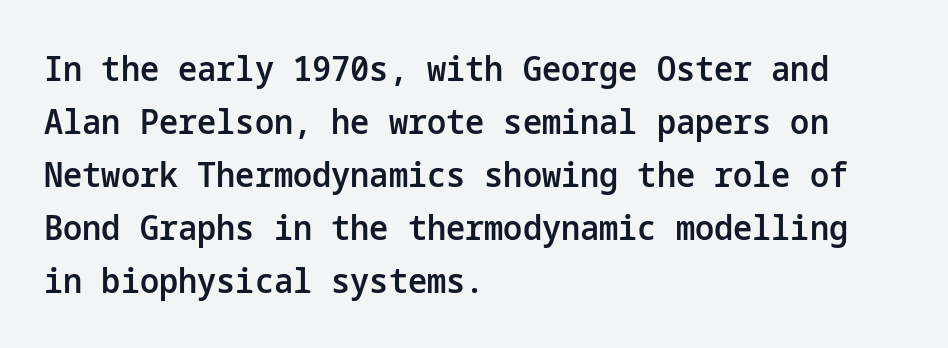
The lines in this sample share a left origin and differ only in where they stop. A typesetter would mark this as roman, not italic. How would I describe the line gaps? Plain and ordinary. Nothing sits at the stroke ends, so this counts as sans-serif.
